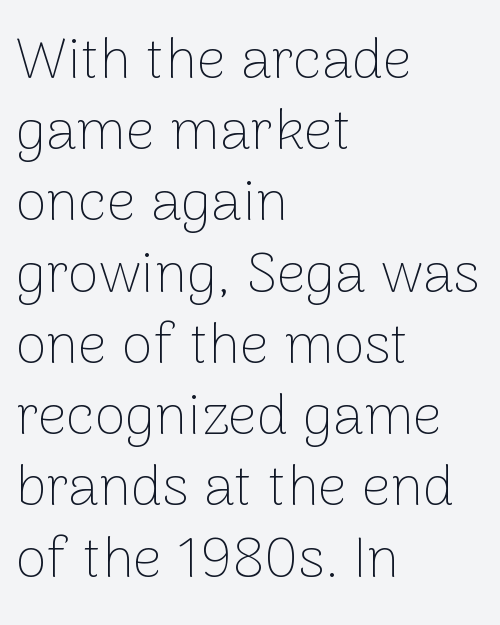
The image shows 57 px thin sans-serif type, upright; set left-aligned, normal line spacing (1.25x), normal letter spacing, not underlined; low stroke contrast and a medium x-height.
